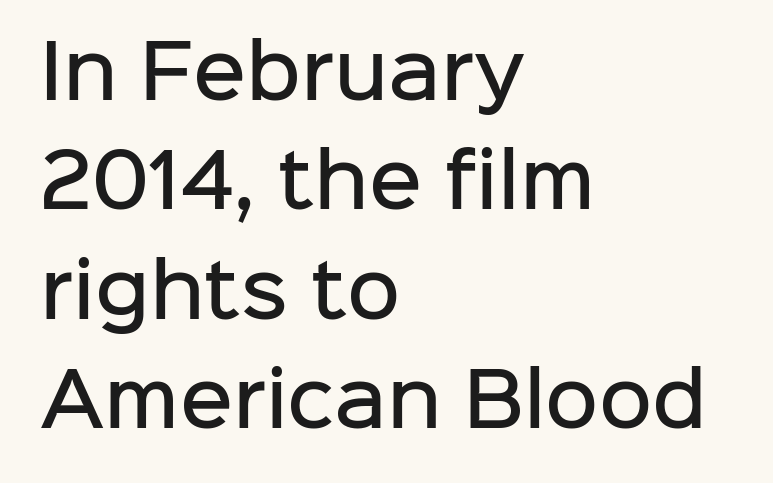
The image shows 73 px semibold sans-serif type, upright; set left-aligned, normal line spacing (1.5x), normal letter spacing, not underlined; low stroke contrast and a medium x-height.
